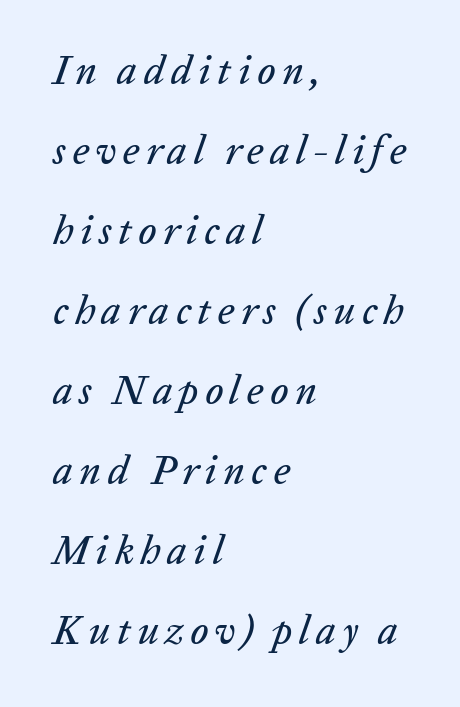
Q: Is the text italic (slanted)? A: Yes, it leans right by about 20 degrees.
Q: Is the text underlined? A: No.
Q: How is the paragraph aligned? A: Left-aligned.
Q: Is the spacing between lines tight, normal or loose? A: Loose.
Q: Width (condensed, normal, or wide)? A: Normal.
Q: Stroke contrast? A: Low.
Q: x-height? A: Medium.
Q: Monospaced? A: No.
